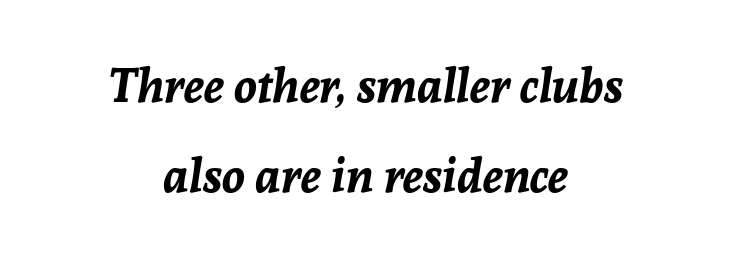
{"italic": "yes", "lean": "right", "slant_degrees": 8, "bold": "yes", "weight": "bold", "width": "normal", "stroke_contrast": "low", "x_height": "medium", "monospaced": "no", "underline": "no", "align": "center", "line_spacing": "loose", "line_spacing_ratio": 1.91, "letter_spacing": "normal", "letter_spacing_em": 0.0, "glyph_px": 47}
